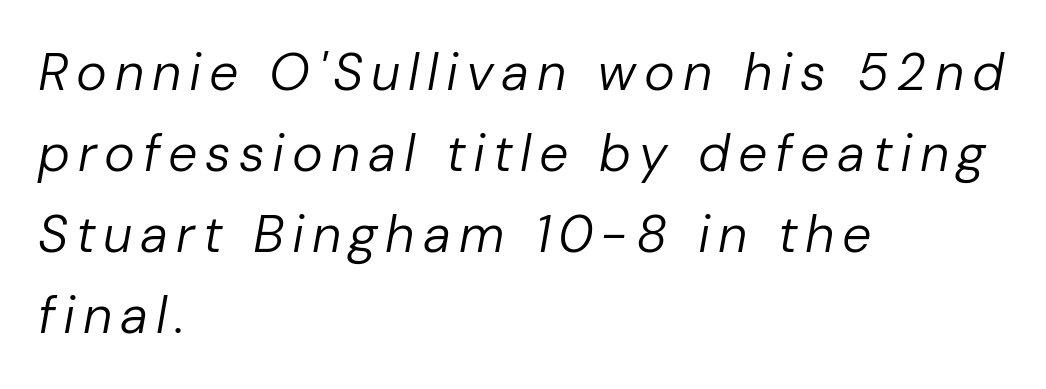
Check the space under the baseline: it is left empty. These lines are rendered in a variable-pitch font. The rag falls on the right side of this text block. Regarding leading, the lines here are spaced in the standard way. No letter is thick-stroked: the sample isn't bold.
